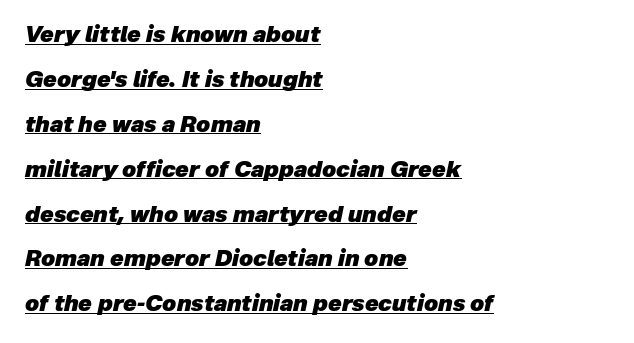
{"italic": "yes", "lean": "right", "slant_degrees": 12, "bold": "yes", "underline": "yes", "align": "left", "line_spacing": "loose", "line_spacing_ratio": 2.04, "letter_spacing": "normal", "letter_spacing_em": 0.0, "glyph_px": 22}
